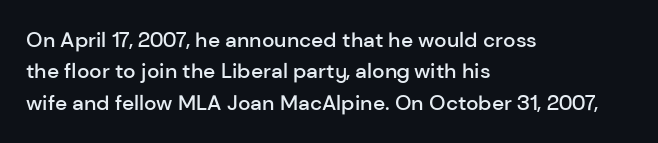
The glyphs have the mass of a demibold cut, below bold. The compositor pushed each line to the left boundary. The passage shown is not underscored anywhere. Caption: standard tracking, unaltered. Reading down the column, the eye jumps a familiar distance to each next line. The axis of the letterforms is exactly vertical.
